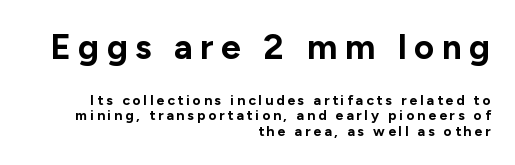
{"serif": "no", "italic": "no", "bold": "yes", "weight": "bold", "width": "normal", "stroke_contrast": "low", "x_height": "medium", "monospaced": "no", "underline": "no", "align": "right", "line_spacing": "tight", "line_spacing_ratio": 1.09, "letter_spacing": "wide", "letter_spacing_em": 0.21, "larger_block": "first", "size_ratio": 2.5, "glyph_px": 35}
